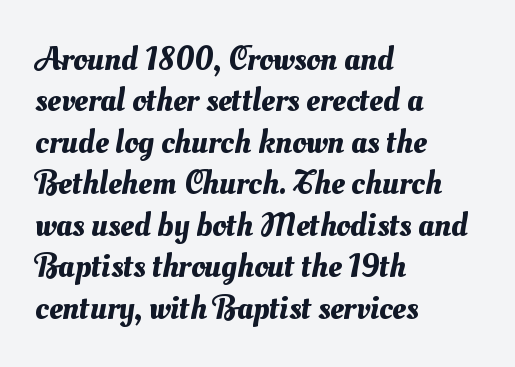
{"width": "normal", "stroke_contrast": "medium", "x_height": "small", "monospaced": "no", "underline": "no", "align": "left", "line_spacing_ratio": 1.22, "letter_spacing": "normal", "letter_spacing_em": 0.0, "glyph_px": 34}
